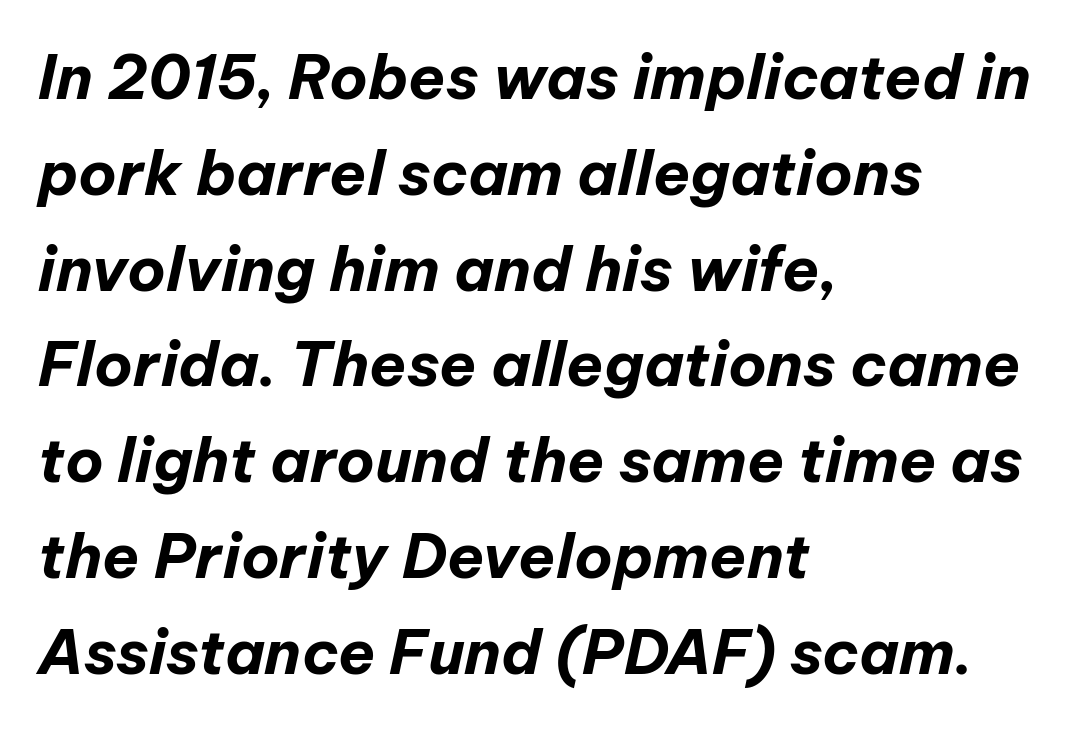
These lines keep a tight, regular rhythm from letter to letter. Any mark beneath the type? The region is blank. Every row of glyphs begins at an identical x-position on the left. Line spacing here is normal. Character widths vary here, with narrow letters taking less room than wide ones. The glyphs have the mass of a bold cut.
